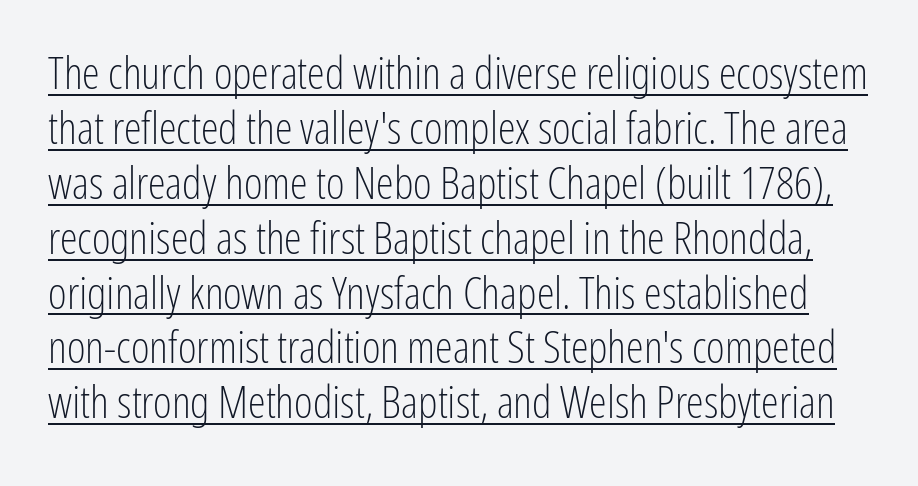
The image shows 45 px light, condensed sans-serif type, upright; set line spacing 1.22x, normal letter spacing, underlined; low stroke contrast and a medium x-height.
